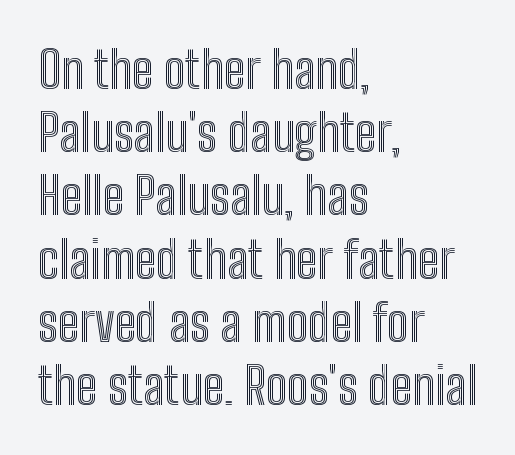
{"italic": "no", "width": "condensed", "x_height": "medium", "monospaced": "no", "underline": "no", "align": "left", "line_spacing_ratio": 1.24, "letter_spacing": "normal", "letter_spacing_em": 0.0, "glyph_px": 51}
